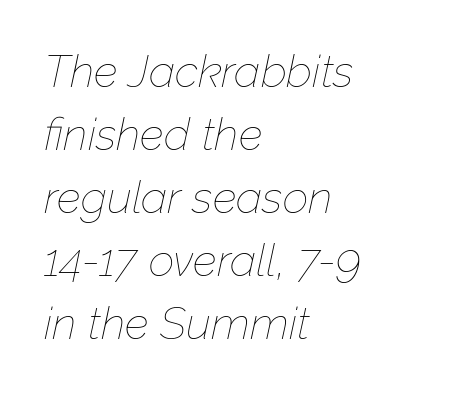
{"italic": "yes", "lean": "right", "slant_degrees": 12, "bold": "no", "weight": "thin", "width": "normal", "stroke_contrast": "low", "x_height": "medium", "monospaced": "no", "underline": "no", "align": "left", "line_spacing": "normal", "line_spacing_ratio": 1.4, "letter_spacing": "normal", "letter_spacing_em": 0.0, "glyph_px": 45}
